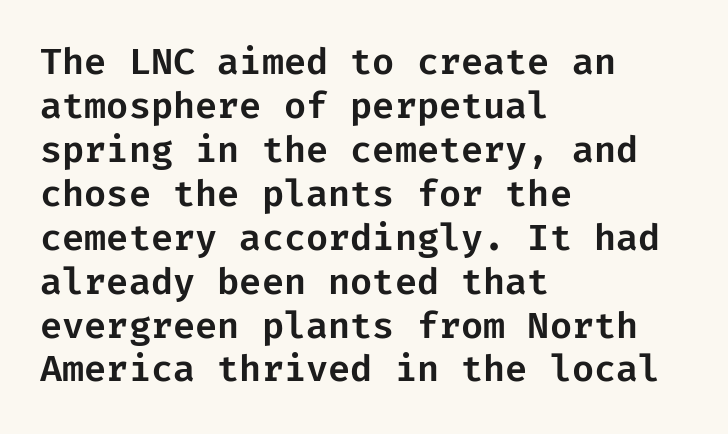
Q: Is the text italic (slanted)? A: No, it is upright.
Q: Is the typeface a serif or a sans-serif typeface? A: Sans-serif.
Q: Is the text underlined? A: No.
Q: How is the paragraph aligned? A: Left-aligned.
Q: Is the spacing between letters normal or unusually wide? A: Normal.
Q: Width (condensed, normal, or wide)? A: Normal.
Q: Stroke contrast? A: Low.
Q: x-height? A: Medium.
